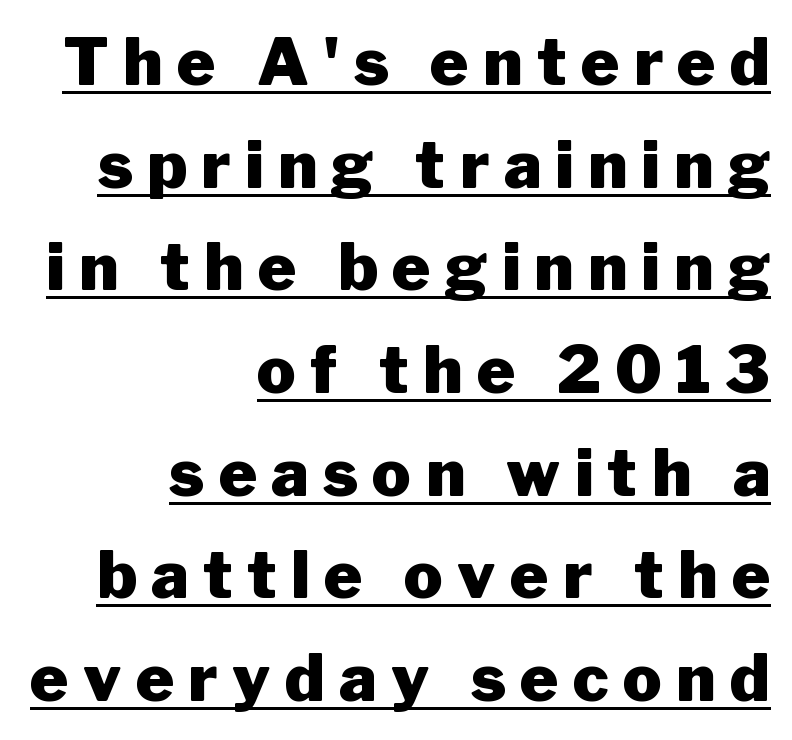
{"serif": "no", "italic": "no", "bold": "yes", "weight": "heavy", "width": "normal", "stroke_contrast": "low", "x_height": "medium", "monospaced": "no", "underline": "yes", "align": "right", "line_spacing": "normal", "line_spacing_ratio": 1.58, "letter_spacing": "wide", "letter_spacing_em": 0.22, "glyph_px": 65}
